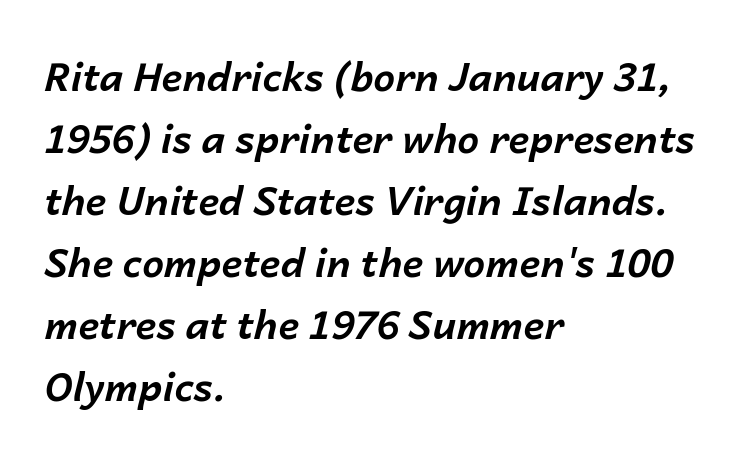
The image shows 39 px bold type, italic (leaning right); set left-aligned, normal line spacing (1.59x), normal letter spacing, not underlined; low stroke contrast and a medium x-height.
